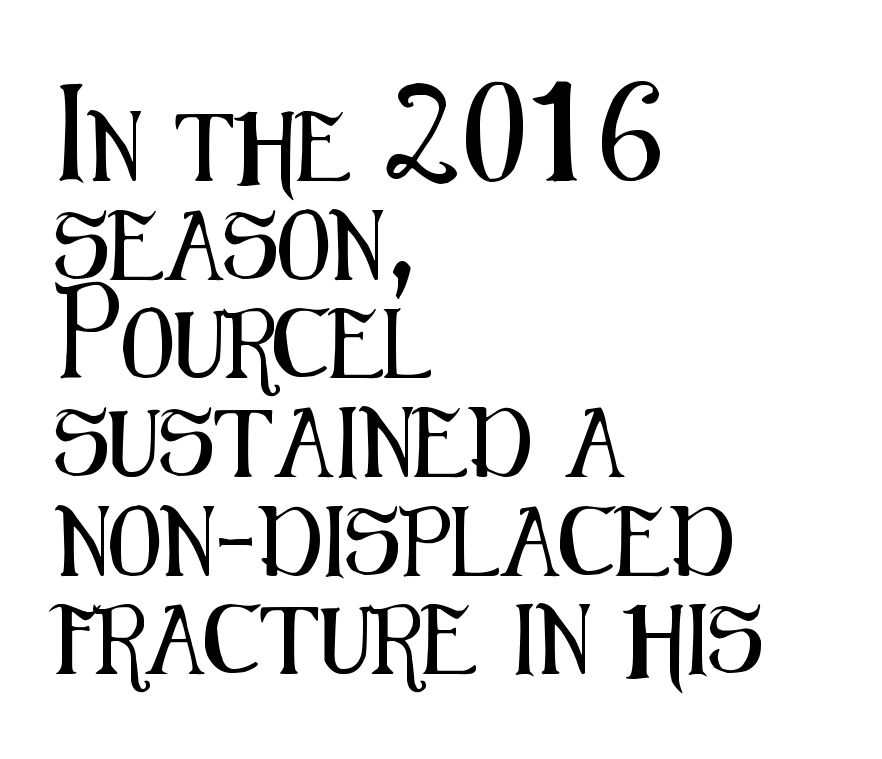
You could call the tracking neutral — neither tight nor loose. Upright lettering throughout. The area under the type is left untouched. One glance says typical: line gaps are just what's usual.
